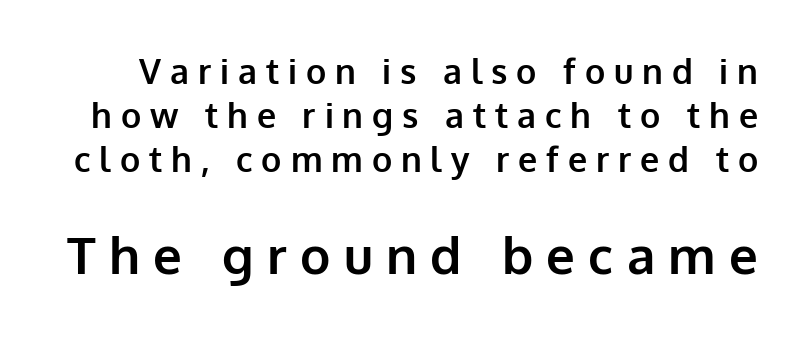
{"serif": "no", "italic": "no", "bold": "yes", "weight": "bold", "width": "normal", "stroke_contrast": "low", "x_height": "medium", "monospaced": "no", "underline": "no", "line_spacing": "normal", "line_spacing_ratio": 1.29, "letter_spacing": "wide", "letter_spacing_em": 0.26, "larger_block": "second", "size_ratio": 1.5, "glyph_px": 51}
